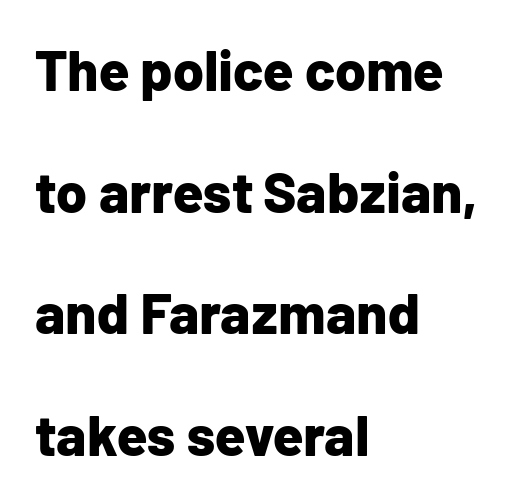
{"serif": "no", "italic": "no", "bold": "yes", "weight": "bold", "width": "normal", "stroke_contrast": "low", "x_height": "medium", "monospaced": "no", "underline": "no", "align": "left", "line_spacing": "loose", "line_spacing_ratio": 2.17, "letter_spacing": "normal", "letter_spacing_em": 0.0, "glyph_px": 56}
